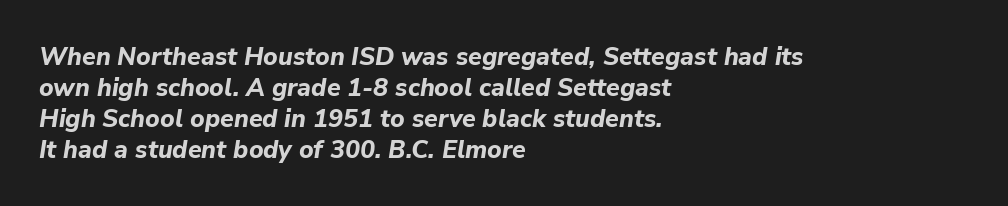
Q: Is the text bold? A: Yes.
Q: Is the text italic (slanted)? A: Yes, it leans right by about 9 degrees.
Q: Is the text underlined? A: No.
Q: How is the paragraph aligned? A: Left-aligned.
Q: Is the spacing between letters normal or unusually wide? A: Normal.
